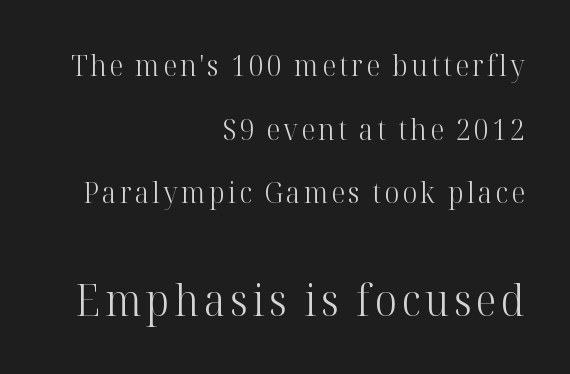
{"serif": "yes", "italic": "no", "bold": "no", "weight": "light", "width": "normal", "stroke_contrast": "high", "x_height": "medium", "monospaced": "no", "underline": "no", "align": "right", "line_spacing": "loose", "line_spacing_ratio": 2.19, "larger_block": "second", "size_ratio": 1.48, "glyph_px": 43}
